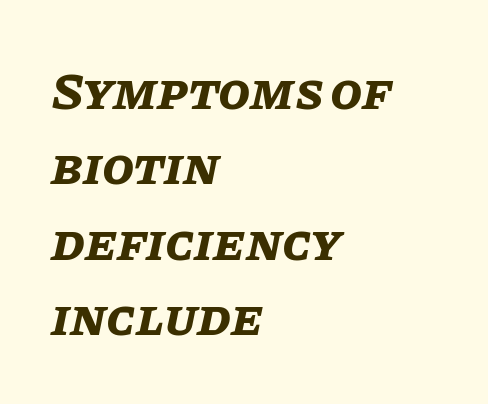
Q: Is the text bold? A: Yes.
Q: Is the text italic (slanted)? A: Yes, it leans right by about 11 degrees.
Q: Is the text underlined? A: No.
Q: How is the paragraph aligned? A: Left-aligned.
Q: Is the spacing between letters normal or unusually wide? A: Normal.
Q: Is the spacing between lines tight, normal or loose? A: Normal.
Q: Width (condensed, normal, or wide)? A: Normal.
Q: Stroke contrast? A: Low.
Q: x-height? A: Large.
Q: Monospaced? A: No.
